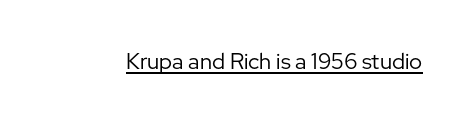
Does a line run under the words? Yes, clearly. Each word holds together tightly as a unit, with standard inter-letter gaps. When letters stand straight like this, we call the style roman or upright. Compared with a typical body face, this is equally light or lighter still.
